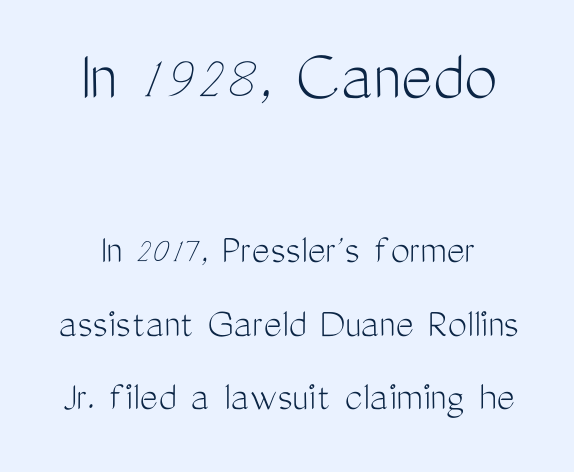
If you squint, the top block still reads clearly — it's the larger of the two. Typographically, this falls in the sans-serif category. The passage shown is typed in a proportional face where columns would drift. Nothing heavy about these letters — not bold at all.
